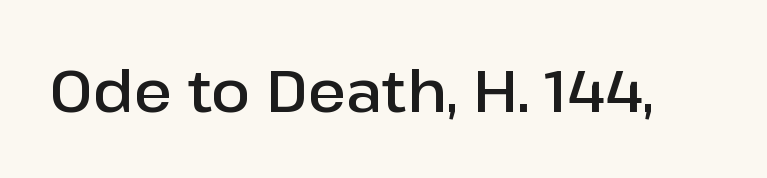
The image shows 58 px semibold sans-serif type, upright; set normal letter spacing, not underlined; low stroke contrast and a medium x-height.
